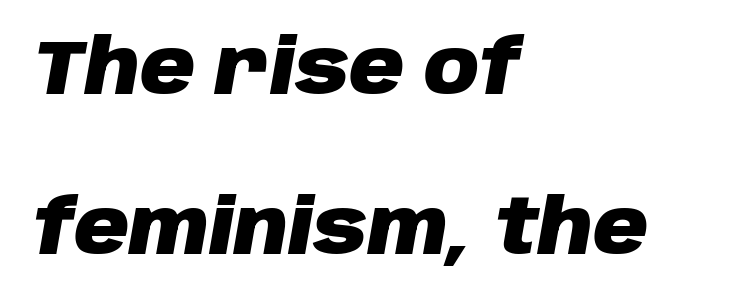
Q: Is the text bold? A: Yes.
Q: Is the text italic (slanted)? A: Yes, it leans right by about 10 degrees.
Q: Is the text underlined? A: No.
Q: How is the paragraph aligned? A: Left-aligned.
Q: Is the spacing between letters normal or unusually wide? A: Normal.
Q: Is the spacing between lines tight, normal or loose? A: Loose.
Q: Width (condensed, normal, or wide)? A: Normal.
Q: Stroke contrast? A: Low.
Q: x-height? A: Large.
Q: Monospaced? A: No.
